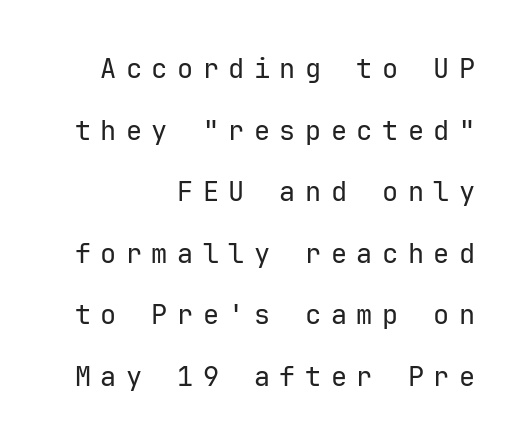
{"italic": "no", "bold": "no", "underline": "no", "align": "right", "line_spacing": "loose", "line_spacing_ratio": 2.28, "letter_spacing": "wide", "letter_spacing_em": 0.35, "glyph_px": 27}
